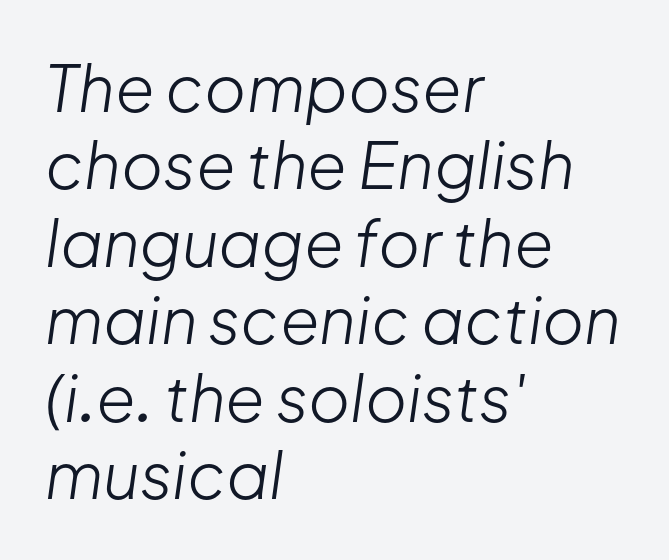
The face looks like a standard text weight, possibly lighter. Rendered with sloped, italic letterforms. The paragraph has a hard left edge and a soft right edge. Letter spacing: default. The letters advance in unequal steps, a hallmark of proportional type. Descender tails drop into unmarked territory.
